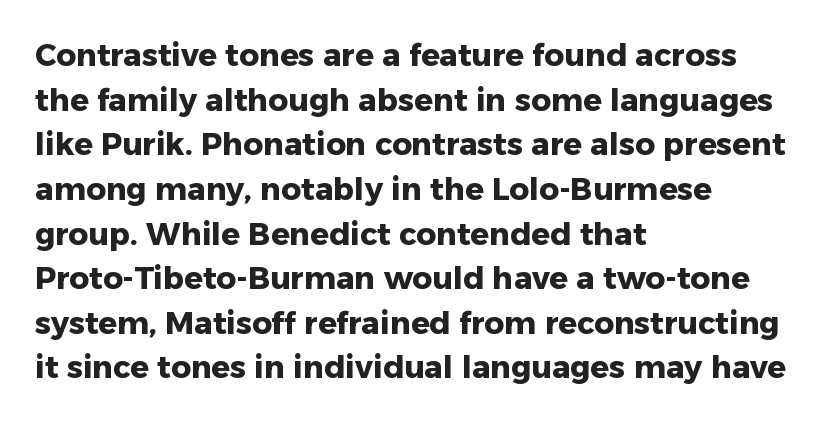
Ordinary non-slanted type is in use. Each letter keeps its own natural width here, so spacing adapts to shape. The foot of each line stays bare and open. Every row of glyphs begins at an identical x-position on the left. Typesetter's note: full bold, strokes at maximum text heaviness. Each letter's strokes conclude bluntly, with no projecting serifs.
